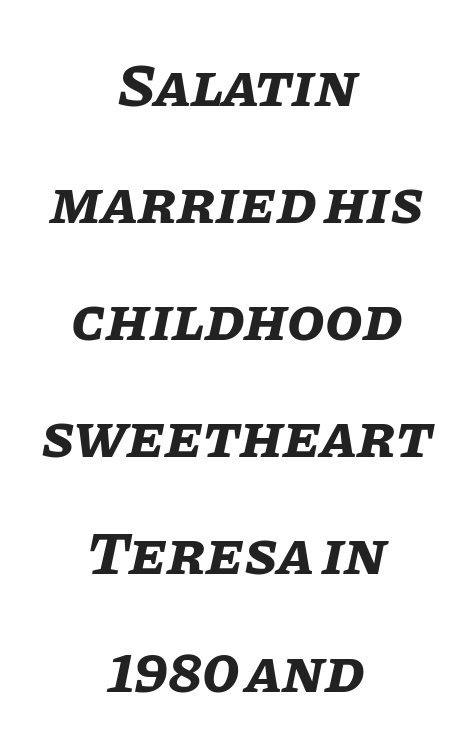
{"italic": "yes", "lean": "right", "slant_degrees": 11, "bold": "yes", "weight": "bold", "width": "normal", "stroke_contrast": "low", "x_height": "large", "monospaced": "no", "underline": "no", "align": "center", "line_spacing": "loose", "line_spacing_ratio": 1.92, "letter_spacing": "normal", "letter_spacing_em": 0.0, "glyph_px": 61}
